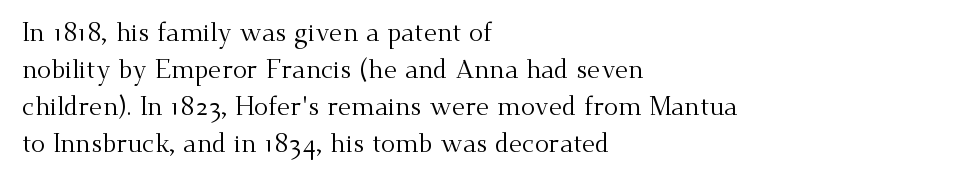
The image shows 26 px text type, upright; set left-aligned, normal line spacing (1.42x), normal letter spacing, not underlined.
